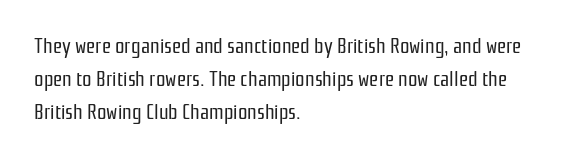
Q: Is the text bold? A: No.
Q: Is the text italic (slanted)? A: No, it is upright.
Q: Is the text underlined? A: No.
Q: How is the paragraph aligned? A: Left-aligned.
Q: Is the spacing between letters normal or unusually wide? A: Normal.
Q: Is the spacing between lines tight, normal or loose? A: Normal.
